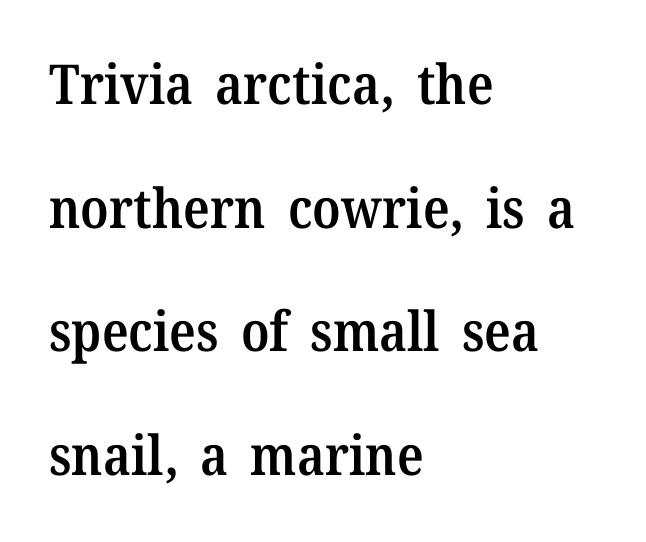
The image shows 55 px semibold serif type, upright; set left-aligned, loose line spacing (2.25x), normal letter spacing, not underlined; medium stroke contrast and a medium x-height.
